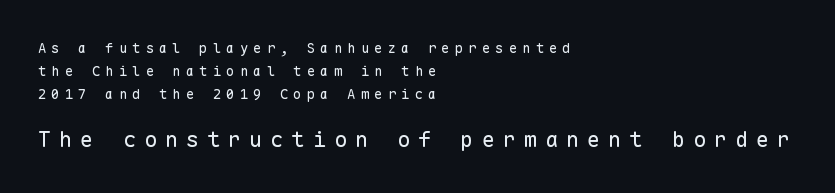
Q: Is the text bold? A: No.
Q: Is the text italic (slanted)? A: No, it is upright.
Q: Is the text underlined? A: No.
Q: How is the paragraph aligned? A: Left-aligned.
Q: Is the spacing between letters normal or unusually wide? A: Unusually wide.
Q: Is the spacing between lines tight, normal or loose? A: Normal.
Q: Which block of text is set in a larger size, the first (top) or the second (bottom)? A: The second (bottom) one.
